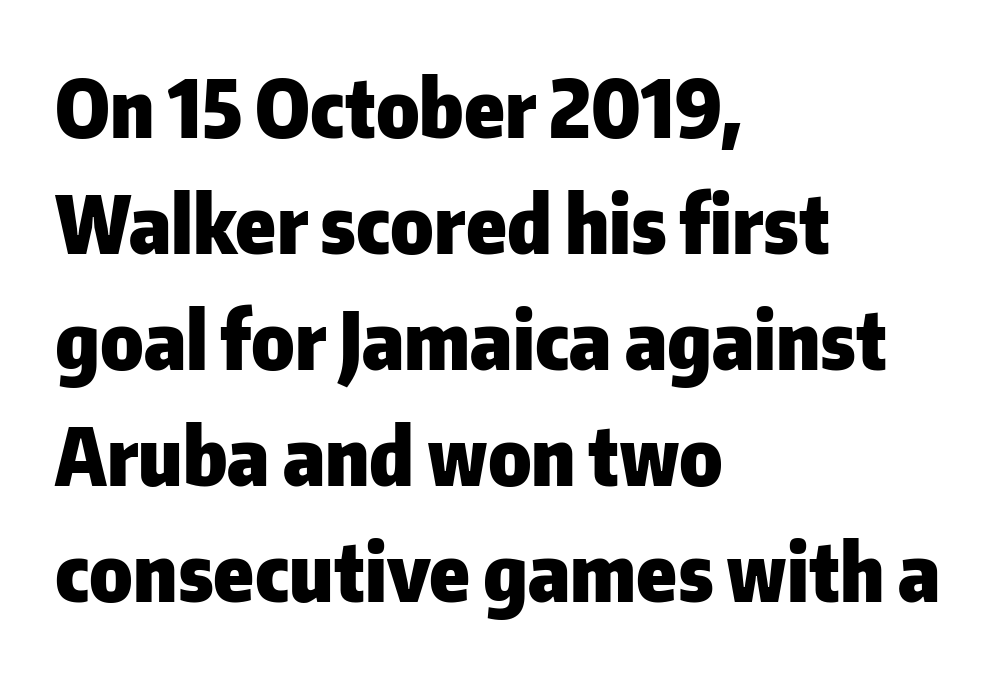
Q: Is the text bold? A: Yes.
Q: Is the text italic (slanted)? A: No, it is upright.
Q: Is the typeface a serif or a sans-serif typeface? A: Sans-serif.
Q: Is the text underlined? A: No.
Q: How is the paragraph aligned? A: Left-aligned.
Q: Is the spacing between letters normal or unusually wide? A: Normal.
Q: Is the spacing between lines tight, normal or loose? A: Normal.
Q: Width (condensed, normal, or wide)? A: Normal.
Q: Stroke contrast? A: Low.
Q: x-height? A: Medium.
Q: Monospaced? A: No.
